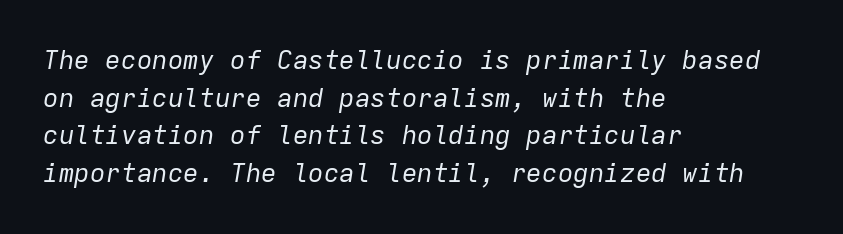
Q: Is the text bold? A: No.
Q: Is the text italic (slanted)? A: Yes, it leans right by about 9 degrees.
Q: Is the text underlined? A: No.
Q: How is the paragraph aligned? A: Left-aligned.
Q: Is the spacing between letters normal or unusually wide? A: Normal.
Q: Is the spacing between lines tight, normal or loose? A: Normal.
